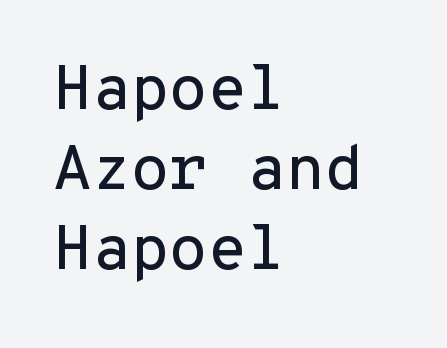
Q: Is the text italic (slanted)? A: No, it is upright.
Q: Is the typeface a serif or a sans-serif typeface? A: Sans-serif.
Q: Is the text underlined? A: No.
Q: How is the paragraph aligned? A: Left-aligned.
Q: Is the spacing between letters normal or unusually wide? A: Normal.
Q: Is the spacing between lines tight, normal or loose? A: Normal.
Q: Width (condensed, normal, or wide)? A: Normal.
Q: Stroke contrast? A: Low.
Q: x-height? A: Medium.
Q: Monospaced? A: Yes.
